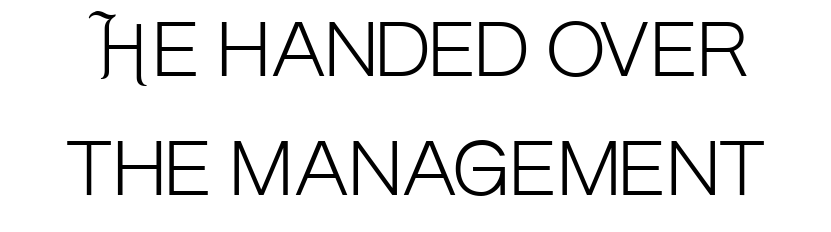
{"serif": "no", "italic": "no", "bold": "no", "weight": "light", "width": "condensed", "stroke_contrast": "low", "x_height": "large", "monospaced": "no", "underline": "no", "line_spacing": "normal", "line_spacing_ratio": 1.65, "letter_spacing": "normal", "letter_spacing_em": 0.0, "glyph_px": 72}
